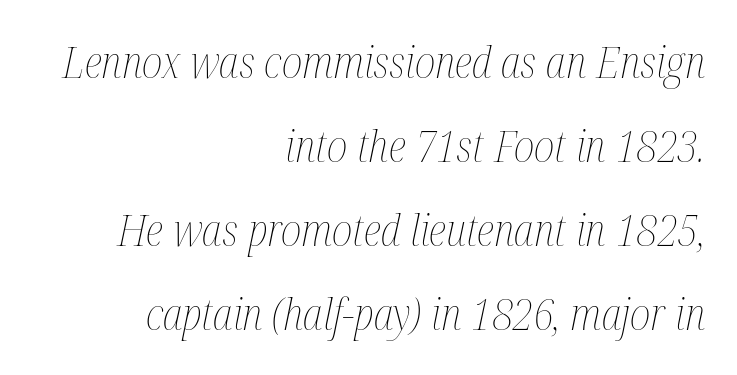
{"italic": "yes", "lean": "right", "slant_degrees": 12, "bold": "no", "weight": "thin", "width": "condensed", "stroke_contrast": "medium", "x_height": "medium", "monospaced": "no", "underline": "no", "align": "right", "line_spacing": "loose", "line_spacing_ratio": 1.95, "letter_spacing": "normal", "letter_spacing_em": 0.0, "glyph_px": 43}
